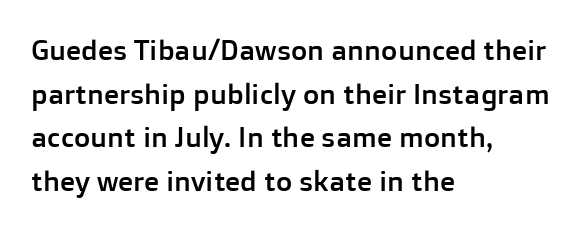
The image shows 28 px sans-serif type, upright; set left-aligned, normal line spacing (1.56x), normal letter spacing, not underlined; low stroke contrast and a medium x-height.
